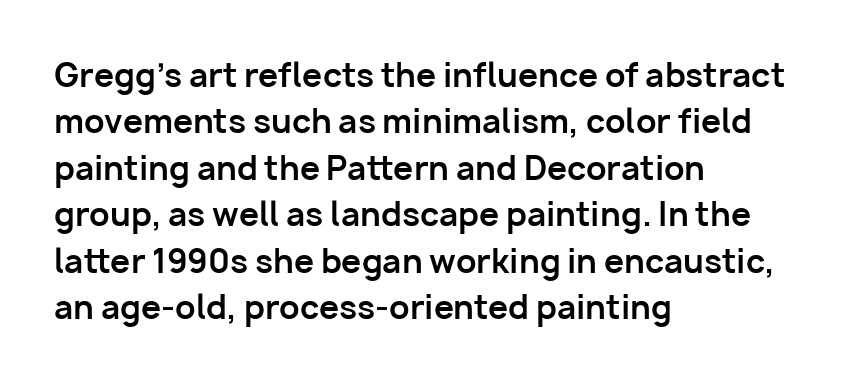
{"serif": "no", "italic": "no", "bold": "yes", "weight": "bold", "width": "normal", "stroke_contrast": "low", "x_height": "medium", "monospaced": "no", "underline": "no", "align": "left", "line_spacing": "normal", "line_spacing_ratio": 1.45, "letter_spacing": "normal", "letter_spacing_em": 0.0, "glyph_px": 32}
